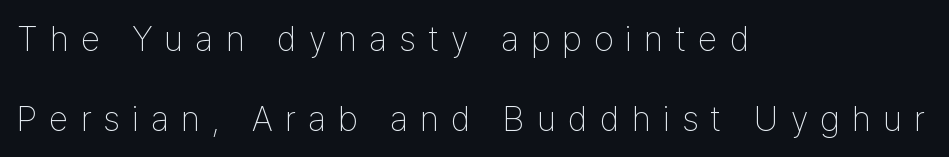
The image shows 35 px thin, condensed sans-serif type, upright; set left-aligned, loose line spacing (2.28x), unusually wide letter spacing (+0.35 em), not underlined; low stroke contrast and a medium x-height.
